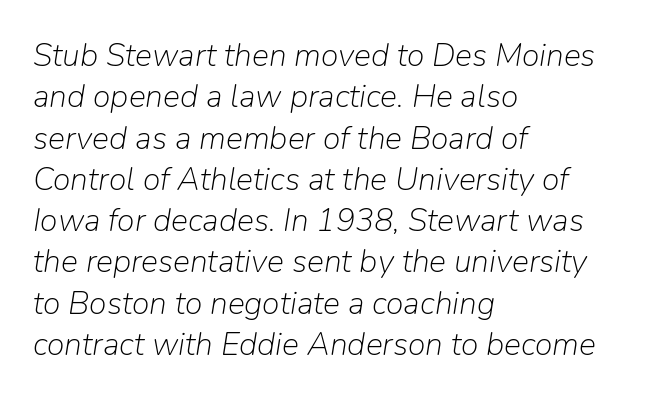
The image shows 32 px light type, italic (leaning right); set left-aligned, normal line spacing (1.29x), normal letter spacing, not underlined; low stroke contrast and a medium x-height.
